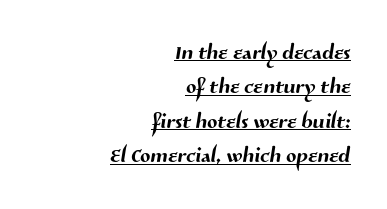
Character widths vary here, with narrow letters taking less room than wide ones. Nothing unusual about the tracking: characters are spaced as the font intends. Notice how the passage keeps a crisp vertical edge on the right only. Beneath each row of characters lies a ruled line. Students, observe: this is what under-led, compact text looks like.
